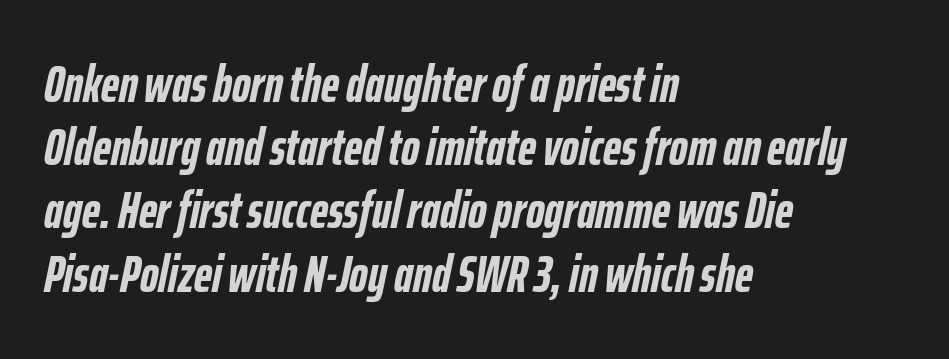
{"italic": "yes", "lean": "right", "slant_degrees": 12, "bold": "yes", "weight": "semibold", "width": "condensed", "stroke_contrast": "low", "x_height": "medium", "monospaced": "no", "underline": "no", "align": "left", "line_spacing_ratio": 1.24, "letter_spacing": "normal", "letter_spacing_em": 0.0, "glyph_px": 51}
